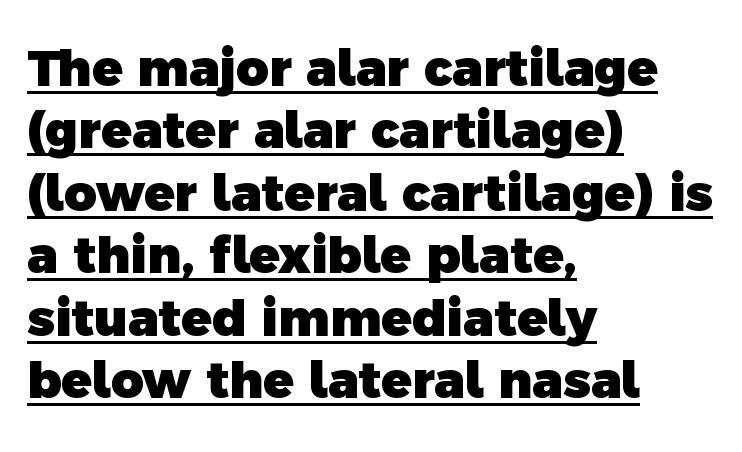
The image shows 50 px heavy sans-serif type; set left-aligned, normal line spacing (1.25x), normal letter spacing, underlined; a medium x-height.
